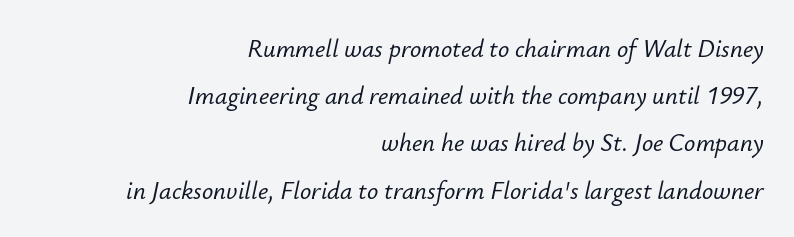
Posture: slanted. The lines are quadded right. Tracking value appears to be zero — textbook default spacing. Has an underline been added? It has not.
